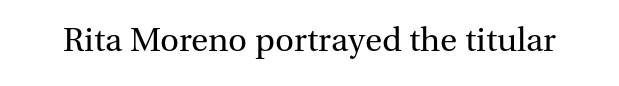
This sample uses plain, unmodified letter spacing. Old-style or modern, the face here clearly has serifs. The space beneath each line is pristine and unruled. A typesetter would call this proportional, since set widths differ per character. Do the letters lean? They stand straight. This reads as an unemphasized weight, regular at the heaviest.
